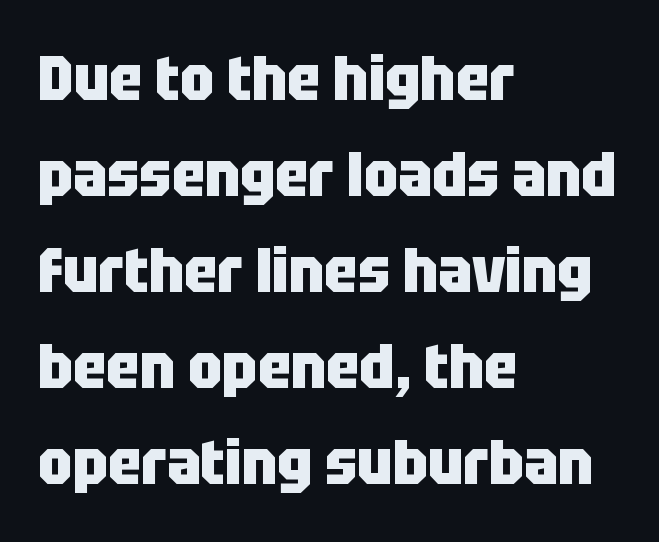
Q: Is the text bold? A: Yes.
Q: Is the text italic (slanted)? A: No, it is upright.
Q: Is the typeface a serif or a sans-serif typeface? A: Sans-serif.
Q: Is the text underlined? A: No.
Q: How is the paragraph aligned? A: Left-aligned.
Q: Is the spacing between letters normal or unusually wide? A: Normal.
Q: Is the spacing between lines tight, normal or loose? A: Normal.
Q: Width (condensed, normal, or wide)? A: Condensed.
Q: Stroke contrast? A: Low.
Q: x-height? A: Large.
Q: Monospaced? A: No.
